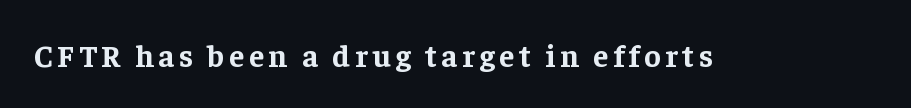
{"serif": "yes", "italic": "no", "bold": "yes", "weight": "bold", "width": "normal", "stroke_contrast": "low", "x_height": "medium", "monospaced": "no", "underline": "no", "glyph_px": 31}
